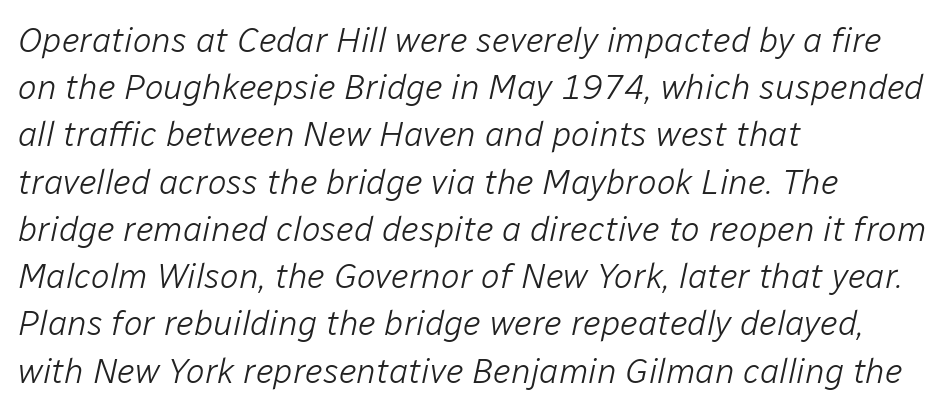
The image shows 35 px light type, italic (leaning right); set left-aligned, normal line spacing (1.35x), normal letter spacing, not underlined; low stroke contrast and a medium x-height.
